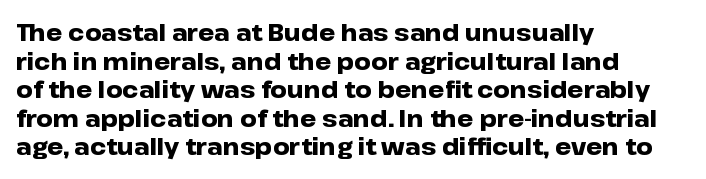
{"italic": "no", "bold": "yes", "underline": "no", "align": "left", "line_spacing_ratio": 1.24, "letter_spacing": "normal", "letter_spacing_em": 0.0, "glyph_px": 23}
